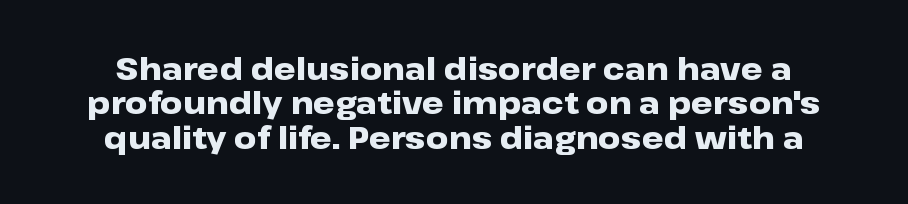
Q: Is the text bold? A: Yes.
Q: Is the text italic (slanted)? A: No, it is upright.
Q: Is the typeface a serif or a sans-serif typeface? A: Sans-serif.
Q: Is the text underlined? A: No.
Q: Is the spacing between letters normal or unusually wide? A: Normal.
Q: Is the spacing between lines tight, normal or loose? A: Tight.
Q: Width (condensed, normal, or wide)? A: Wide.
Q: Stroke contrast? A: Low.
Q: x-height? A: Medium.
Q: Monospaced? A: No.
